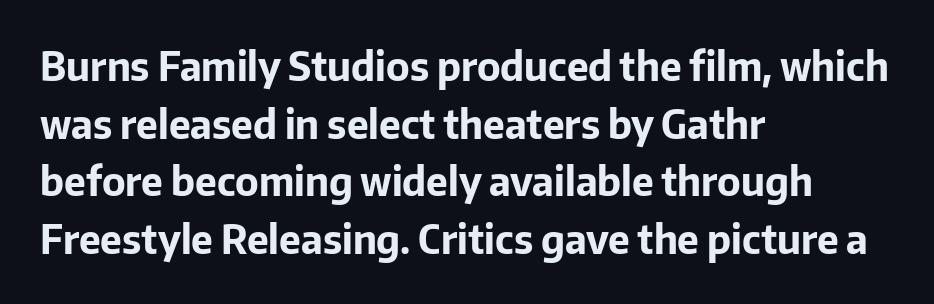
The rendering uses natural spacing where letterforms have individual widths. In terms of letterform style, serifs are entirely absent. Characters remain perfectly vertical along every line. The words here are not underlined. What stands out about the letter spacing? Nothing — it is the standard amount.
